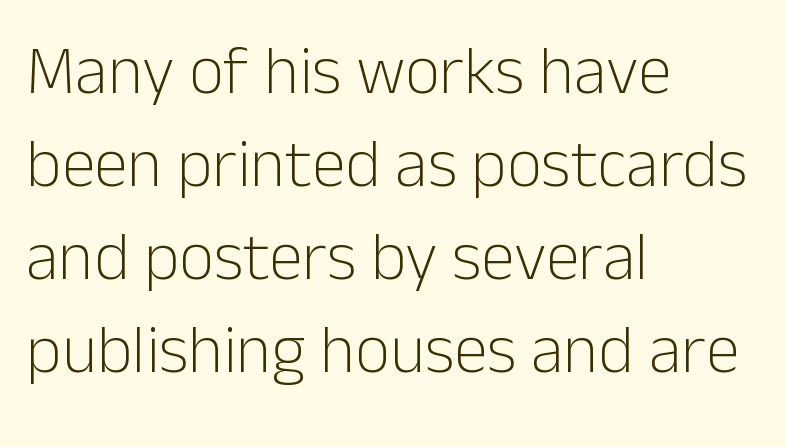
These glyphs show unthickened strokes, regular width or finer. The type sits square on the baseline with zero lean. This sample uses a sans-serif face. The words here are not underlined.
